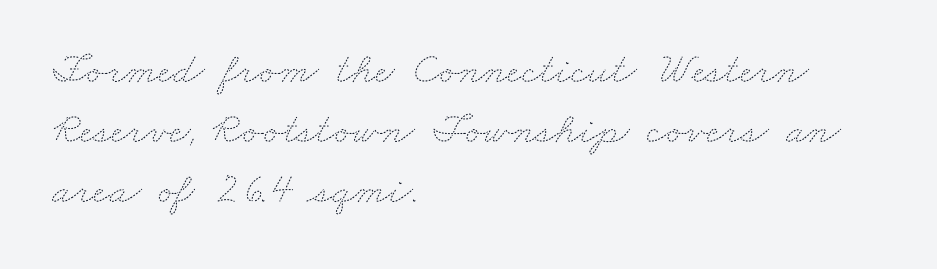
The ragged edge is on the right, which tells us the setting is flush left. Stems and bowls with no extra thickness — not bold. These lines sit exactly where default settings would place them. This sample uses plain, unmodified letter spacing.
